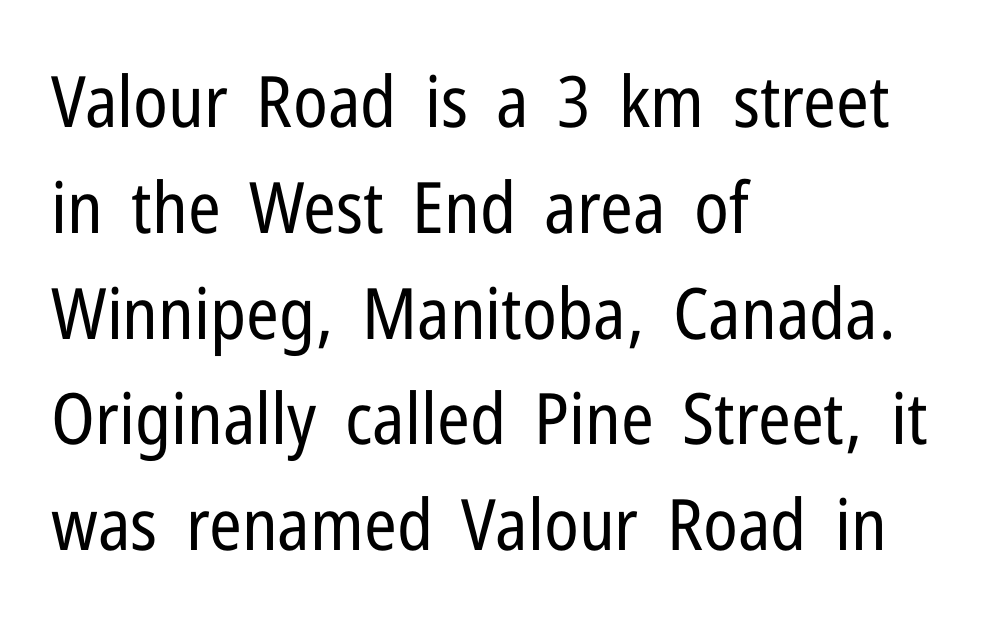
No extra ink here — the face is not bold. The lines are quadded left. The zone under the glyphs is completely vacant. This rendering employs a face without finishing strokes, i.e., a sans-serif.
